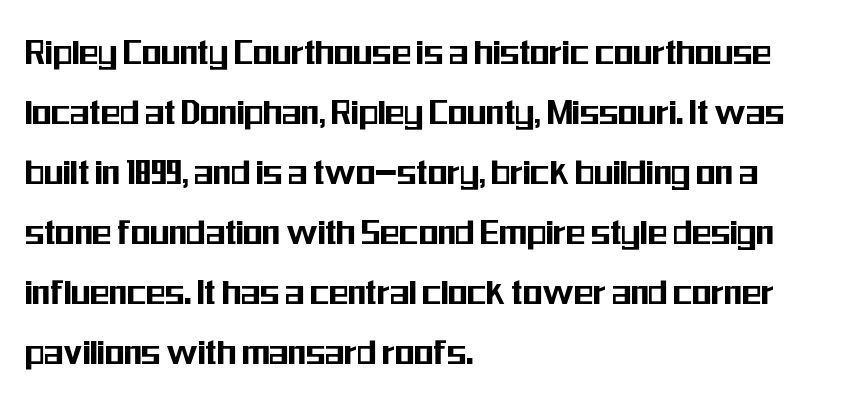
The image shows 40 px condensed sans-serif type, upright; set left-aligned, normal line spacing (1.5x), normal letter spacing, not underlined; medium stroke contrast and a medium x-height.
